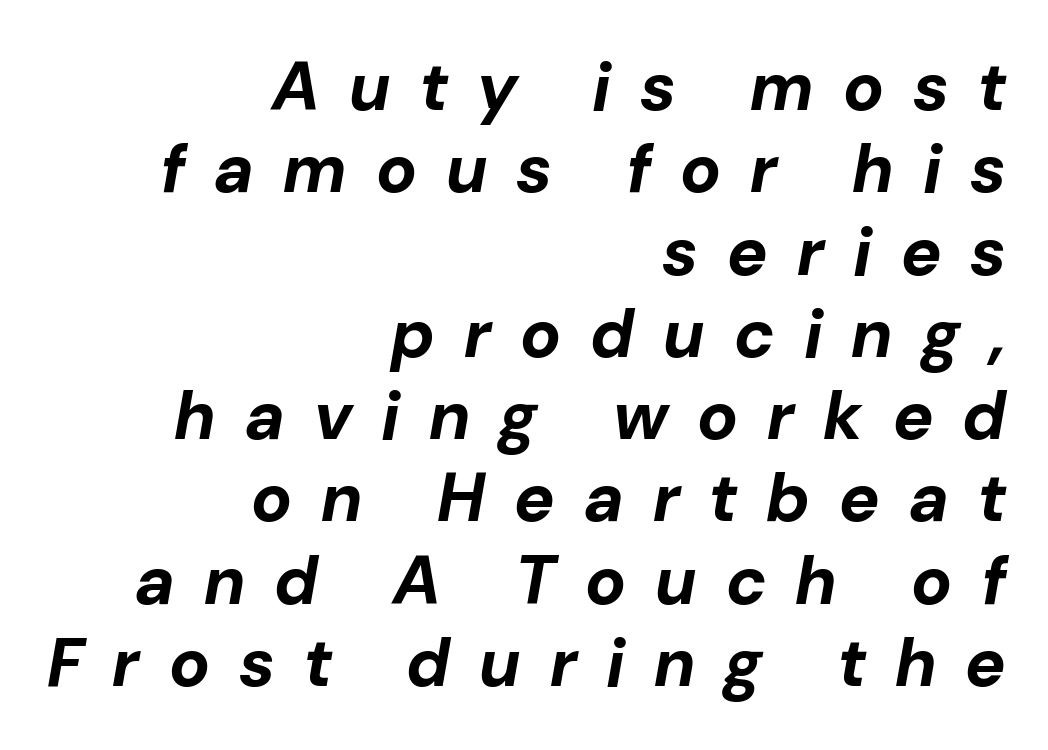
Q: Is the text bold? A: Yes.
Q: Is the text italic (slanted)? A: Yes, it leans right by about 10 degrees.
Q: Is the text underlined? A: No.
Q: How is the paragraph aligned? A: Right-aligned.
Q: Is the spacing between letters normal or unusually wide? A: Unusually wide.
Q: Width (condensed, normal, or wide)? A: Normal.
Q: Stroke contrast? A: Low.
Q: x-height? A: Medium.
Q: Monospaced? A: No.
